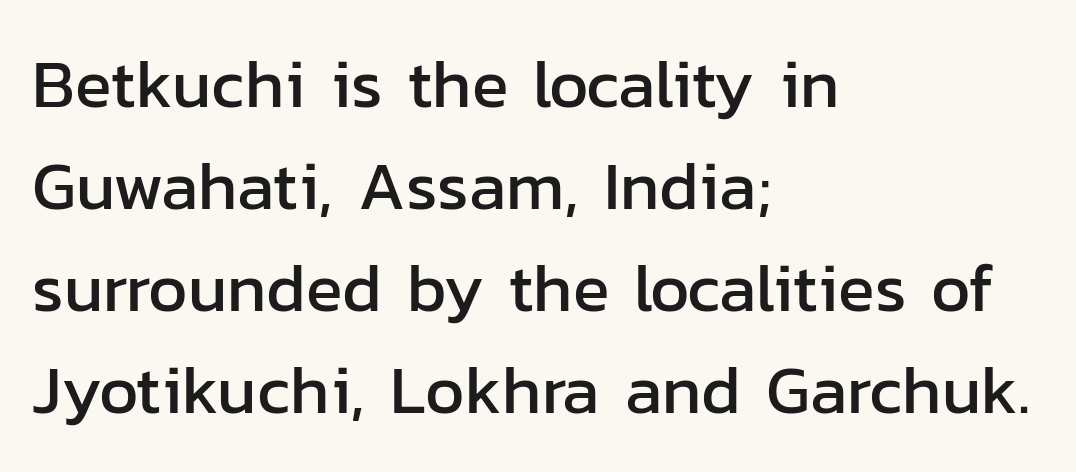
The image shows 68 px sans-serif type, upright; set left-aligned, normal line spacing (1.5x), normal letter spacing, not underlined; low stroke contrast and a medium x-height.
